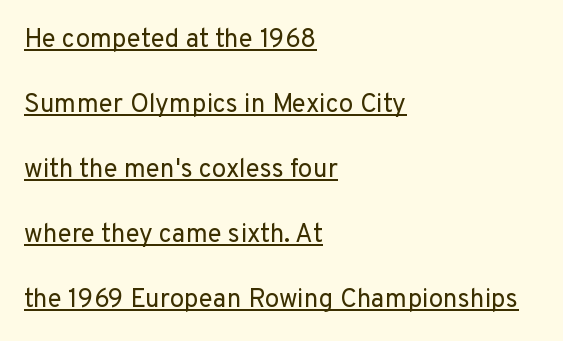
The image shows 26 px text type, upright; set left-aligned, loose line spacing (2.5x), normal letter spacing, underlined.
